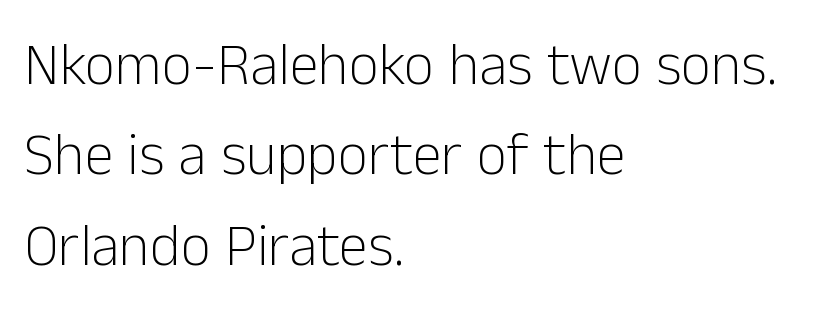
Q: Is the text bold? A: No.
Q: Is the text italic (slanted)? A: No, it is upright.
Q: Is the typeface a serif or a sans-serif typeface? A: Sans-serif.
Q: Is the text underlined? A: No.
Q: How is the paragraph aligned? A: Left-aligned.
Q: Is the spacing between letters normal or unusually wide? A: Normal.
Q: Is the spacing between lines tight, normal or loose? A: Normal.
Q: Width (condensed, normal, or wide)? A: Normal.
Q: Stroke contrast? A: Low.
Q: x-height? A: Medium.
Q: Monospaced? A: No.
